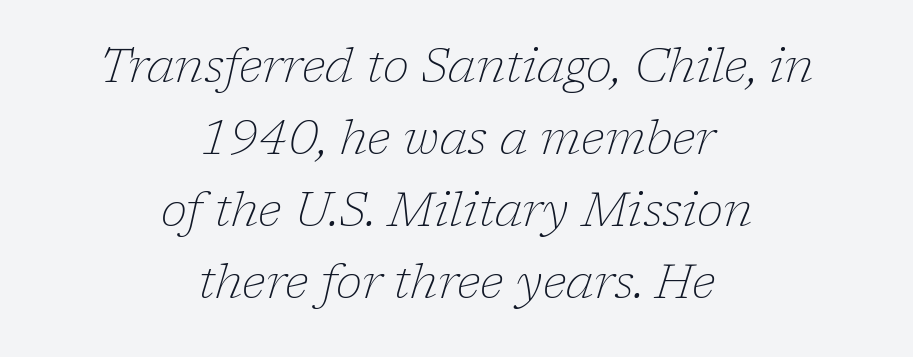
Interline gaps are of average width in this sample. The font is comparable to plain body text, perhaps lighter. This rendering leaves character spacing at its baseline value. The setting favours the middle, as headings and verse often do.
